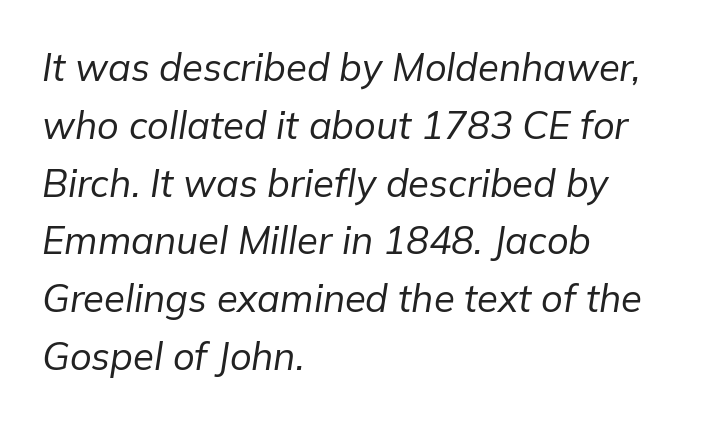
{"italic": "yes", "lean": "right", "slant_degrees": 9, "bold": "no", "weight": "regular", "width": "normal", "stroke_contrast": "low", "x_height": "medium", "monospaced": "no", "underline": "no", "align": "left", "line_spacing": "normal", "line_spacing_ratio": 1.52, "letter_spacing": "normal", "letter_spacing_em": 0.0, "glyph_px": 38}
